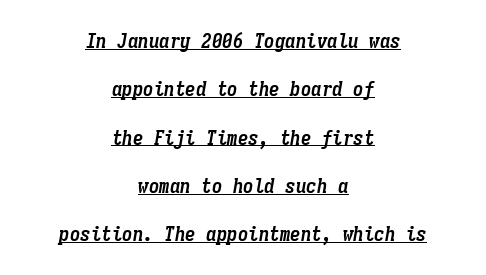
{"italic": "yes", "lean": "right", "slant_degrees": 9, "bold": "yes", "underline": "yes", "align": "center", "line_spacing": "loose", "line_spacing_ratio": 2.3, "letter_spacing": "normal", "letter_spacing_em": 0.0, "glyph_px": 21}
